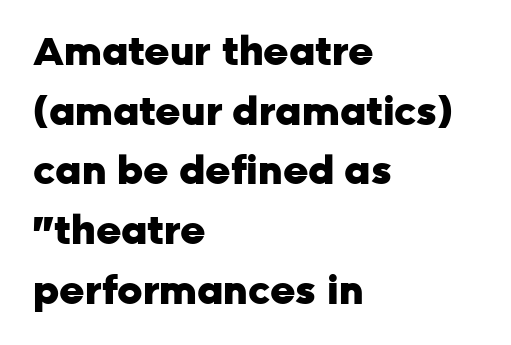
{"serif": "no", "italic": "no", "bold": "yes", "weight": "heavy", "width": "normal", "stroke_contrast": "low", "x_height": "medium", "monospaced": "no", "underline": "no", "align": "left", "line_spacing": "normal", "line_spacing_ratio": 1.53, "letter_spacing": "normal", "letter_spacing_em": 0.0, "glyph_px": 39}
